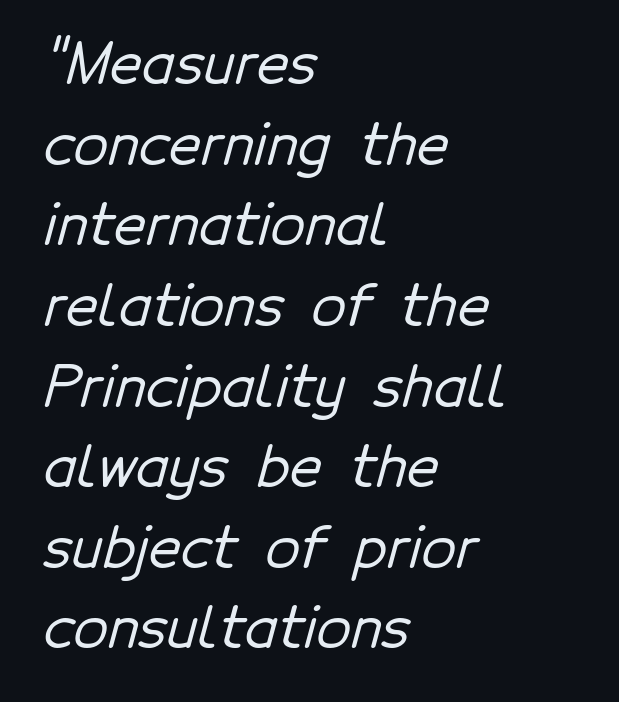
Q: Is the typeface a serif or a sans-serif typeface? A: Sans-serif.
Q: Is the text underlined? A: No.
Q: How is the paragraph aligned? A: Left-aligned.
Q: Is the spacing between letters normal or unusually wide? A: Normal.
Q: Is the spacing between lines tight, normal or loose? A: Normal.
Q: Width (condensed, normal, or wide)? A: Normal.
Q: Stroke contrast? A: Low.
Q: x-height? A: Medium.
Q: Monospaced? A: No.
